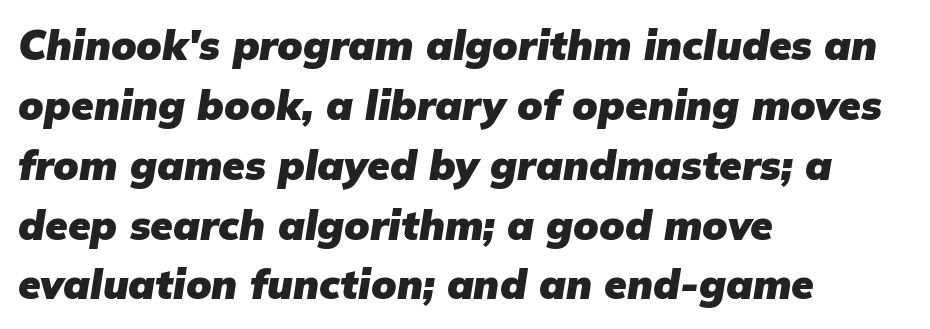
Left-aligned paragraph, ragged on the right. In terms of weight, the rendering is a true, heavy bold. Leading matches the norm, producing a regular column. Letters rest on an invisible, unmarked baseline. This rendering leaves character spacing at its baseline value. Note the varied advance widths — an 'i' is clearly narrower than an 'm'.
